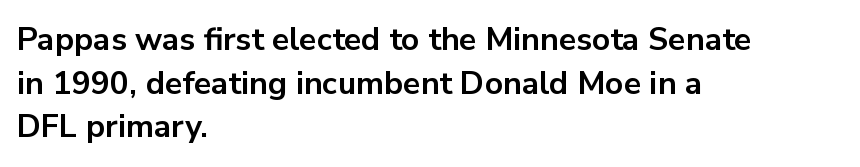
Q: Is the text bold? A: Yes.
Q: Is the text italic (slanted)? A: No, it is upright.
Q: Is the typeface a serif or a sans-serif typeface? A: Sans-serif.
Q: Is the text underlined? A: No.
Q: How is the paragraph aligned? A: Left-aligned.
Q: Is the spacing between letters normal or unusually wide? A: Normal.
Q: Is the spacing between lines tight, normal or loose? A: Normal.
Q: Width (condensed, normal, or wide)? A: Normal.
Q: Stroke contrast? A: Low.
Q: x-height? A: Medium.
Q: Monospaced? A: No.
